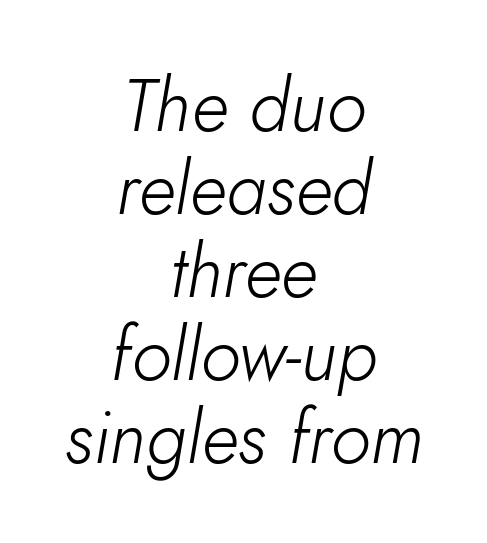
Q: Is the text bold? A: No.
Q: Is the text italic (slanted)? A: Yes, it leans right by about 10 degrees.
Q: Is the text underlined? A: No.
Q: How is the paragraph aligned? A: Centered.
Q: Is the spacing between letters normal or unusually wide? A: Normal.
Q: Is the spacing between lines tight, normal or loose? A: Tight.
Q: Width (condensed, normal, or wide)? A: Normal.
Q: Stroke contrast? A: Low.
Q: x-height? A: Small.
Q: Monospaced? A: No.
